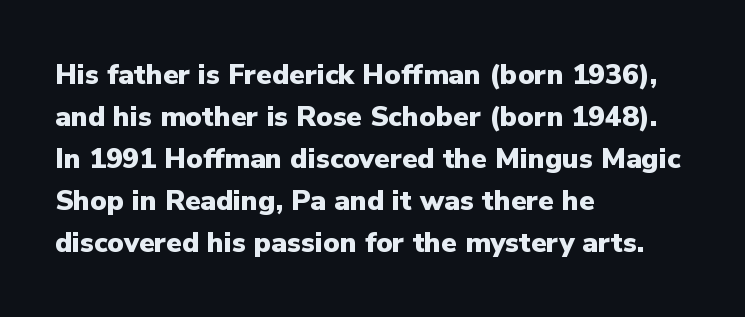
Normally led — the rows are evenly, conventionally spaced. A roman cut, with each character standing at attention. Each word holds together tightly as a unit, with standard inter-letter gaps. Unlike a traditional serif, this face leaves its strokes unadorned.
